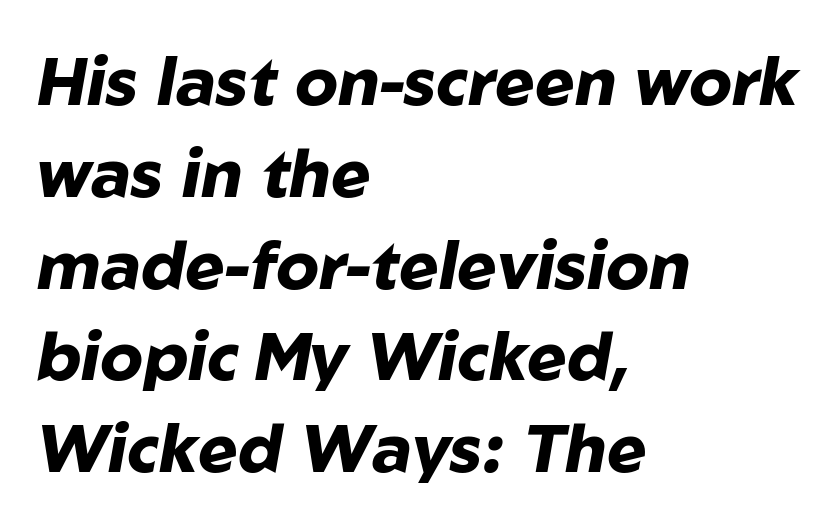
The words here are not underlined. It's the slanting kind of type. Does the copy run flush right? No — it runs flush left. In terms of leading, this rendering sits right in the middle. The line texture is even and compact thanks to regular tracking.
